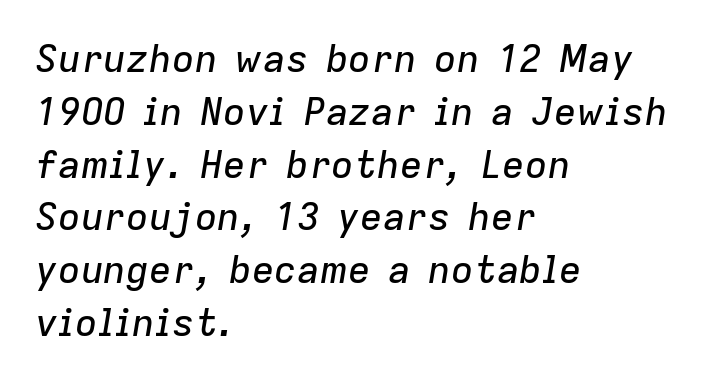
Is this a fixed-width face? No — the glyphs have proportional, varying widths. Students, observe: this is what conventionally led text looks like. Honestly, the letter spacing is just normal — you wouldn't notice it. Underline: absent. The passage shown leans; its letterforms are oblique. Teacher's note: observe the even left margin — that is flush-left alignment.
